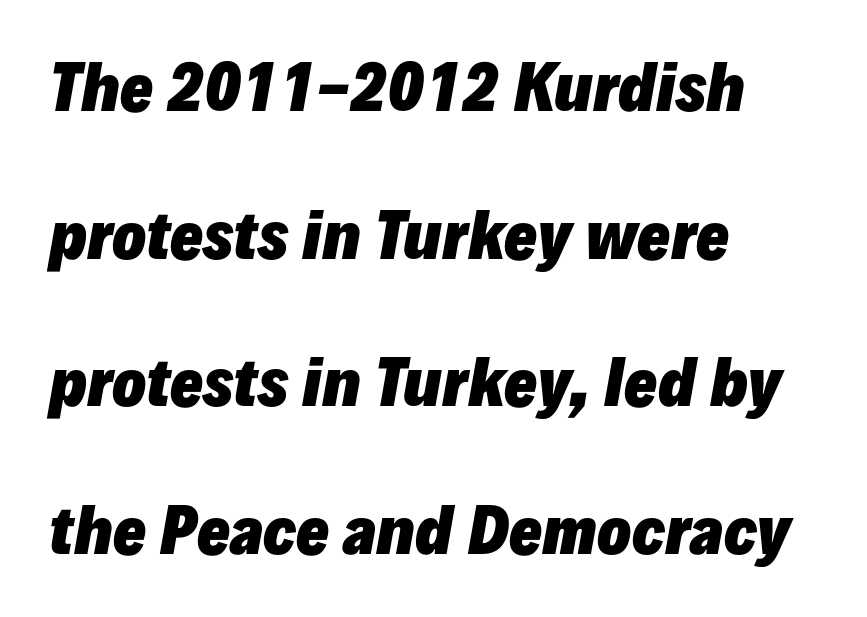
{"italic": "yes", "lean": "right", "slant_degrees": 10, "bold": "yes", "weight": "heavy", "width": "normal", "stroke_contrast": "low", "x_height": "medium", "monospaced": "no", "underline": "no", "align": "left", "line_spacing": "loose", "line_spacing_ratio": 2.38, "letter_spacing": "normal", "letter_spacing_em": 0.0, "glyph_px": 62}
